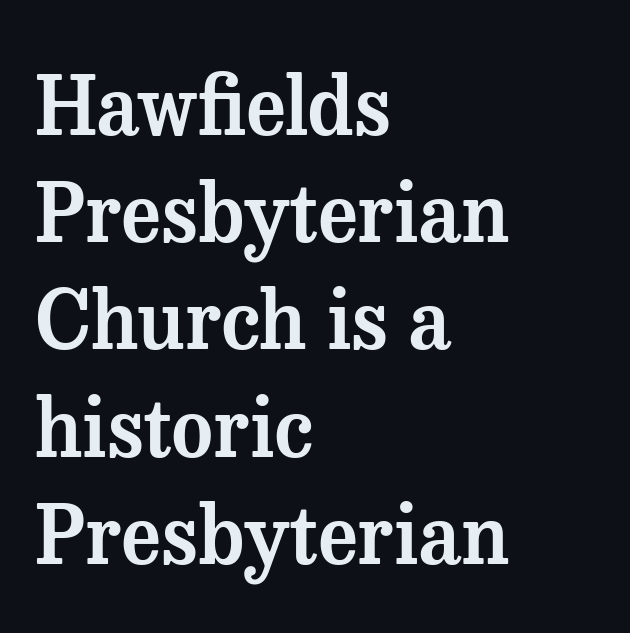
The image shows 80 px serif type, upright; set left-aligned, normal line spacing (1.34x), normal letter spacing, not underlined; medium stroke contrast and a medium x-height.
